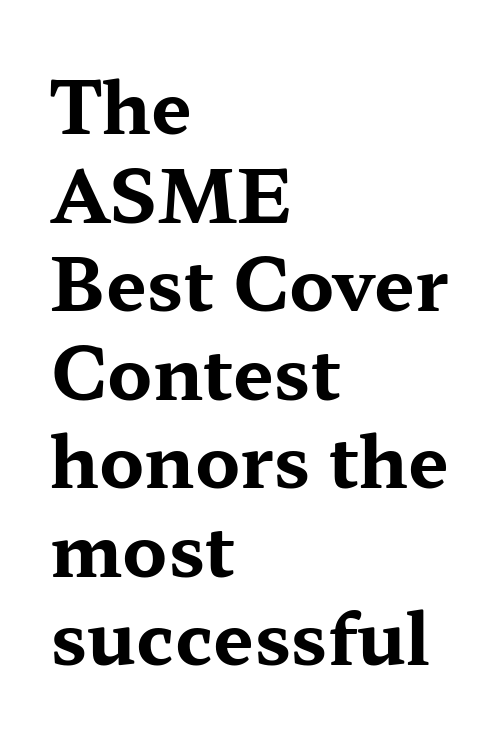
Q: Is the text bold? A: Yes.
Q: Is the text italic (slanted)? A: No, it is upright.
Q: Is the typeface a serif or a sans-serif typeface? A: Serif.
Q: Is the text underlined? A: No.
Q: How is the paragraph aligned? A: Left-aligned.
Q: Is the spacing between letters normal or unusually wide? A: Normal.
Q: Width (condensed, normal, or wide)? A: Wide.
Q: Stroke contrast? A: Medium.
Q: x-height? A: Medium.
Q: Monospaced? A: No.
